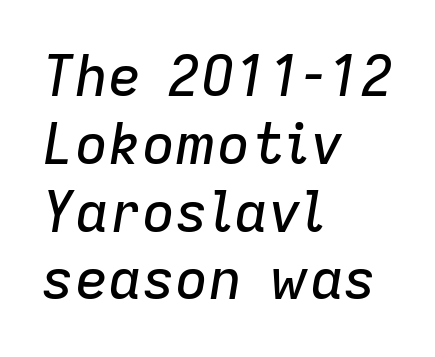
The image shows 56 px text type, italic (leaning right); set left-aligned, line spacing 1.21x, normal letter spacing, not underlined; low stroke contrast and a medium x-height.
